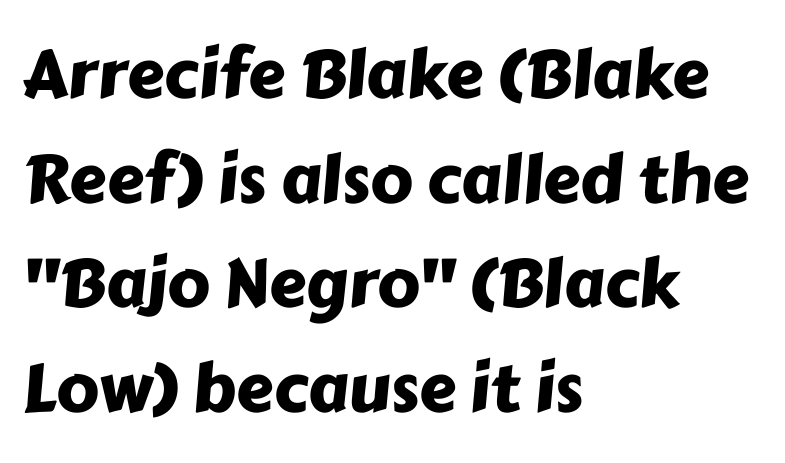
The image shows 67 px sans-serif type; set left-aligned, normal line spacing (1.56x), normal letter spacing, not underlined; low stroke contrast and a medium x-height.
